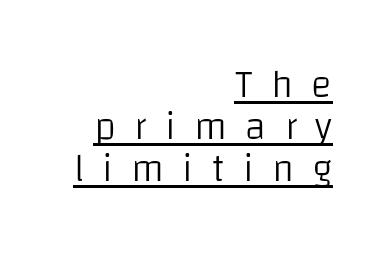
Is this a fixed-width face? No — the glyphs have proportional, varying widths. Layout note: lines flush right. Every stem runs plumb, perpendicular to the baseline. Horizontal bands of white between lines are thin slivers.
